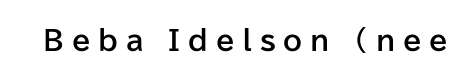
Q: Is the text bold? A: Yes.
Q: Is the text italic (slanted)? A: No, it is upright.
Q: Is the text underlined? A: No.
Q: Is the spacing between letters normal or unusually wide? A: Unusually wide.
